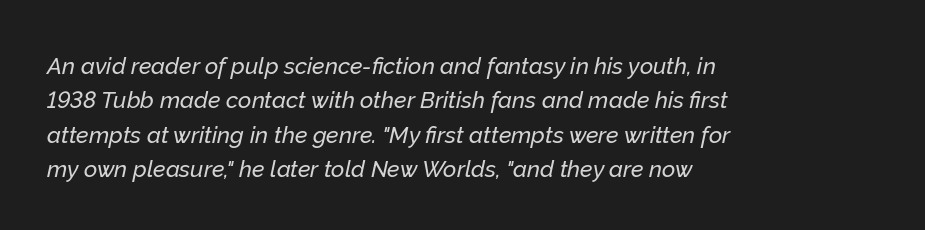
Compared with ordinary roman type, these characters are visibly tilted. A student would call this left alignment; a typographer would say flush left, rag right. Look at the tracking — it's just the regular setting, nothing added. Clear beneath every line of the passage. These lines sit exactly where default settings would place them.
